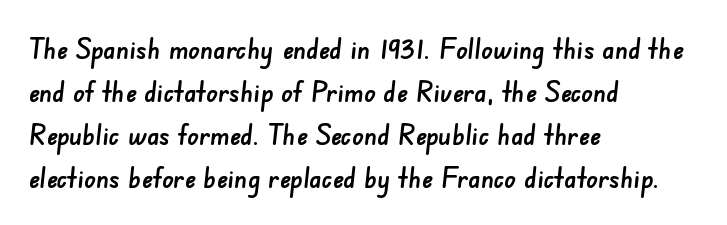
Unmarked baselines from the first word to the last. Nope, no serifs anywhere on these letters. Each letter keeps its own natural width here, so spacing adapts to shape. Line beginnings align vertically; line endings do not.
